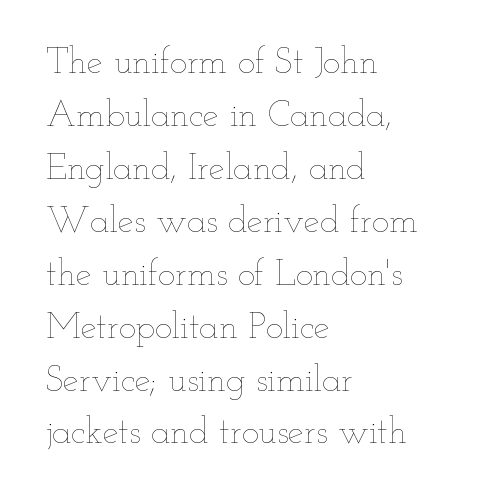
The image shows 36 px thin, wide type, upright; set left-aligned, normal line spacing (1.47x), normal letter spacing, not underlined; low stroke contrast and a small x-height.
